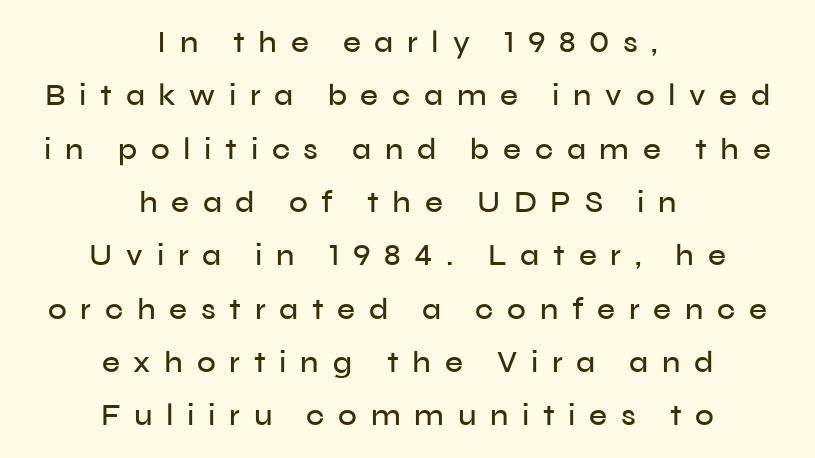
{"serif": "no", "italic": "no", "width": "normal", "stroke_contrast": "low", "x_height": "medium", "monospaced": "no", "underline": "no", "align": "center", "line_spacing_ratio": 1.72, "letter_spacing": "wide", "letter_spacing_em": 0.44, "glyph_px": 31}
